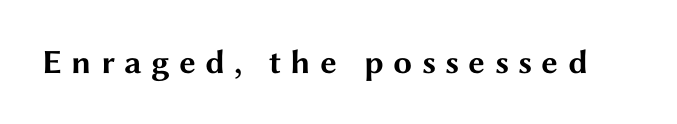
{"serif": "no", "italic": "no", "bold": "yes", "weight": "bold", "width": "wide", "stroke_contrast": "medium", "x_height": "medium", "monospaced": "no", "underline": "no", "letter_spacing": "wide", "letter_spacing_em": 0.27, "glyph_px": 34}
